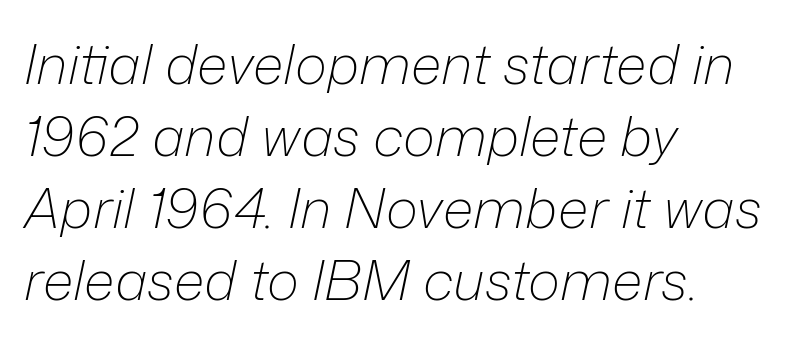
{"italic": "yes", "lean": "right", "slant_degrees": 12, "bold": "no", "weight": "light", "width": "normal", "stroke_contrast": "low", "x_height": "medium", "monospaced": "no", "underline": "no", "align": "left", "line_spacing": "normal", "line_spacing_ratio": 1.31, "letter_spacing": "normal", "letter_spacing_em": 0.0, "glyph_px": 55}
